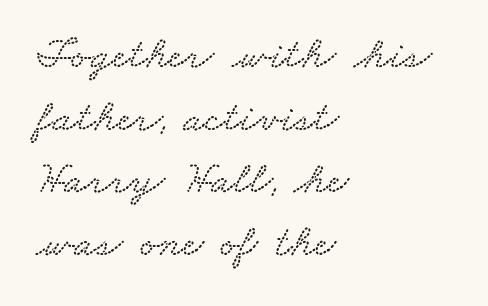
Underline: absent. The vertical gap from one line to the next is medium. Layout note: lines flush left. The face used here is proportionally spaced, like ordinary book or web type. Is the letter spacing exaggerated? No — it looks like the ordinary default.
